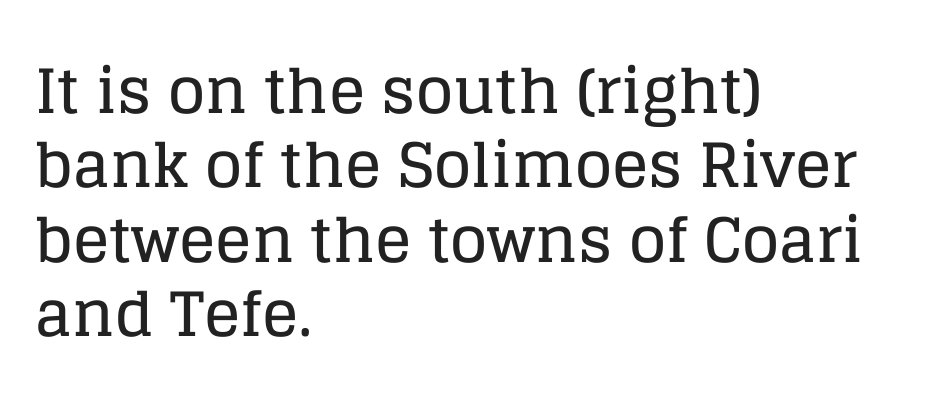
{"serif": "yes", "italic": "no", "width": "normal", "stroke_contrast": "low", "x_height": "large", "monospaced": "no", "underline": "no", "align": "left", "line_spacing_ratio": 1.22, "letter_spacing": "normal", "letter_spacing_em": 0.0, "glyph_px": 61}
